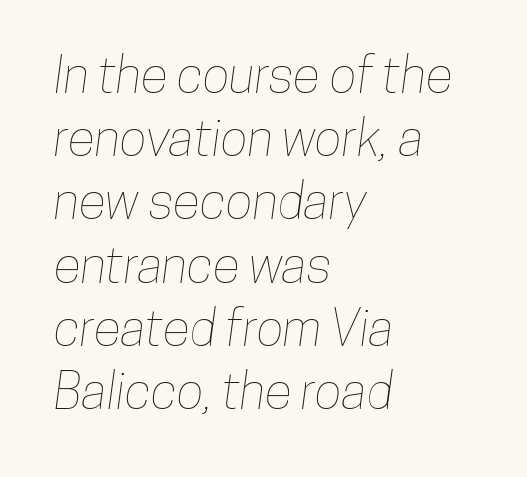
Q: Is the text underlined? A: No.
Q: How is the paragraph aligned? A: Left-aligned.
Q: Is the spacing between letters normal or unusually wide? A: Normal.
Q: Width (condensed, normal, or wide)? A: Condensed.
Q: Stroke contrast? A: Low.
Q: x-height? A: Medium.
Q: Monospaced? A: No.
